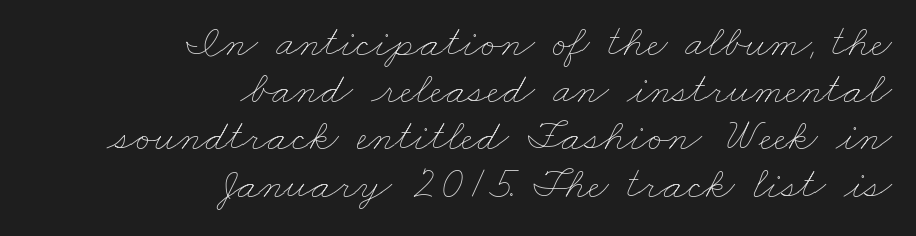
The image shows 45 px thin, wide type; set right-aligned, tight line spacing (1.05x), normal letter spacing, not underlined; low stroke contrast and a small x-height.
